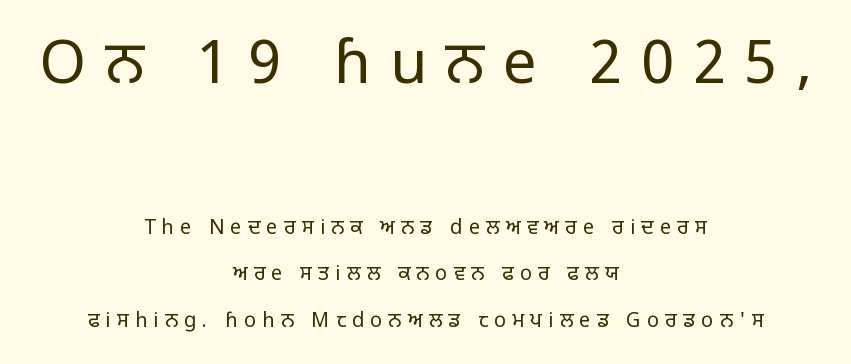
The image shows 60 px regular-weight sans-serif type, upright; set centered, loose line spacing (2.33x), unusually wide letter spacing (+0.31 em), not underlined; the first (top) block is 3.0x larger; low stroke contrast and a large x-height.
